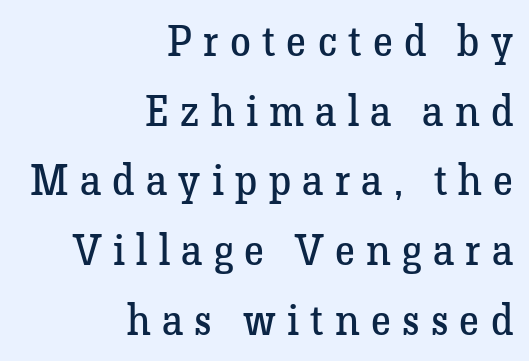
{"serif": "yes", "italic": "no", "bold": "no", "weight": "regular", "width": "normal", "stroke_contrast": "low", "x_height": "medium", "monospaced": "no", "underline": "no", "align": "right", "line_spacing": "normal", "line_spacing_ratio": 1.66, "letter_spacing": "wide", "letter_spacing_em": 0.27, "glyph_px": 42}
